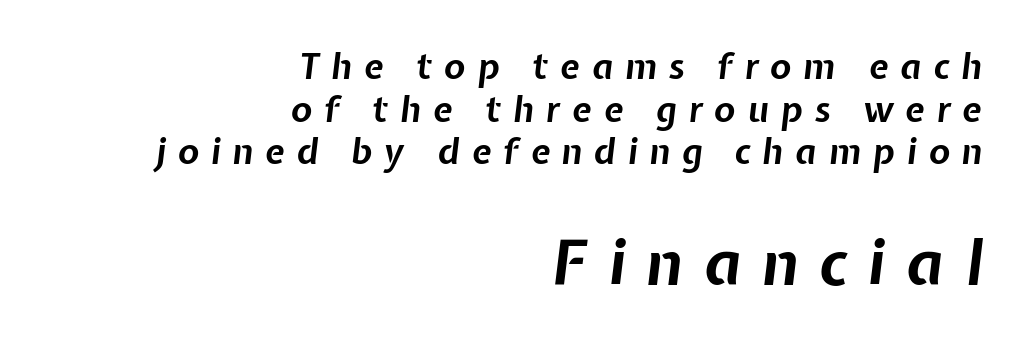
The letters are slanted; this is an italic face. The rendering enlarges the type as you move from the upper chunk to the lower. Spacing verdict: proportional, widths tailored to each character. Display-style spreading of the glyphs; the letterfit is very open.
